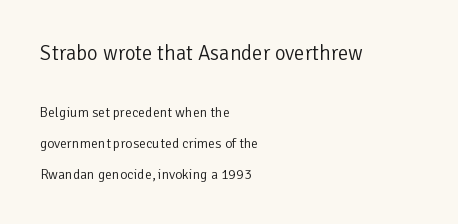
Leading is clearly above the norm, producing a sparse column. Ordinary non-slanted type is in use. Two sizes are in play, and the larger belongs to the first block. Tracking value appears to be zero — textbook default spacing. The strokes are not fattened; the text isn't bold. A student would call this left alignment; a typographer would say flush left, rag right.
